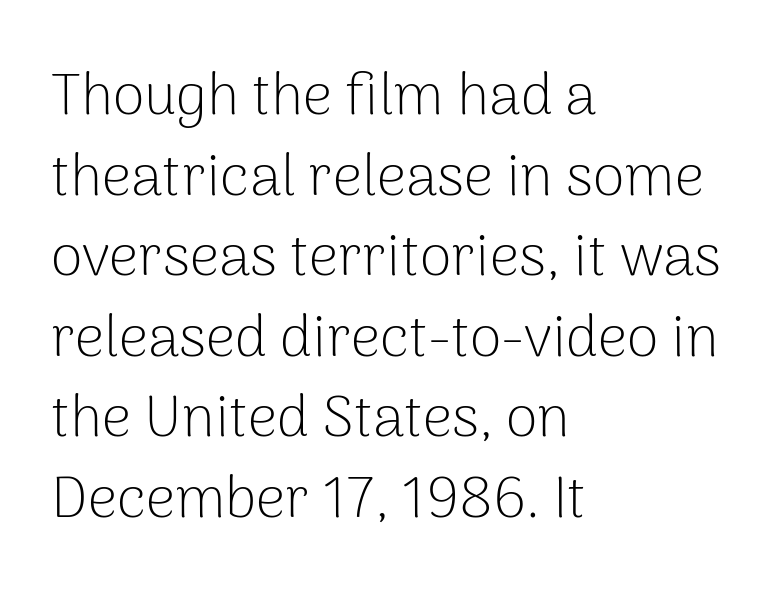
Tracking value appears to be zero — textbook default spacing. No extra ink here — the face is not bold. Is this a fixed-width face? No — the glyphs have proportional, varying widths. The line-height multiplier appears to be the usual default. Nope, no serifs anywhere on these letters. Descenders hang freely into open space.
